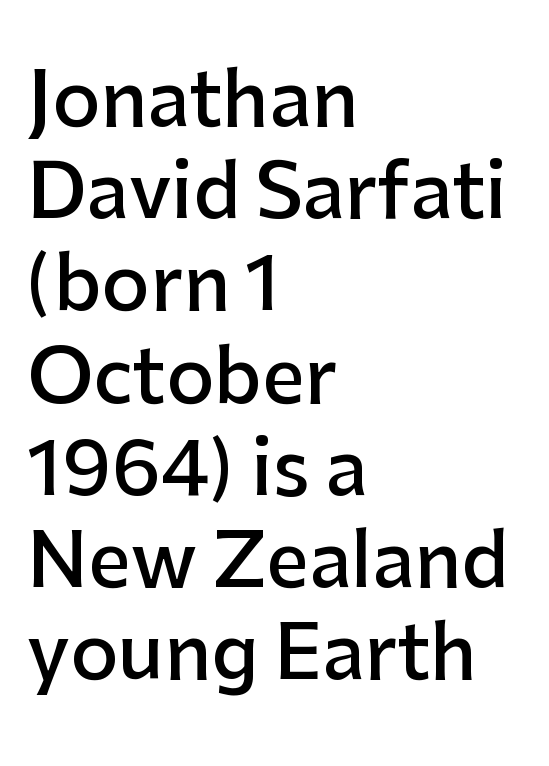
Q: Is the text bold? A: Semi-bold.
Q: Is the text italic (slanted)? A: No, it is upright.
Q: Is the typeface a serif or a sans-serif typeface? A: Sans-serif.
Q: Is the text underlined? A: No.
Q: How is the paragraph aligned? A: Left-aligned.
Q: Is the spacing between letters normal or unusually wide? A: Normal.
Q: Width (condensed, normal, or wide)? A: Normal.
Q: Stroke contrast? A: Low.
Q: x-height? A: Medium.
Q: Monospaced? A: No.
